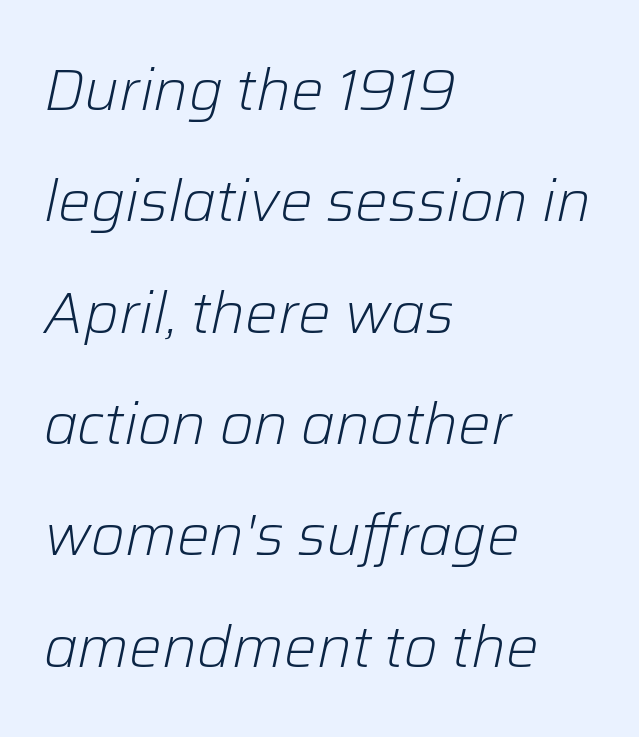
Q: Is the text bold? A: No.
Q: Is the text italic (slanted)? A: Yes, it leans right by about 12 degrees.
Q: Is the text underlined? A: No.
Q: How is the paragraph aligned? A: Left-aligned.
Q: Is the spacing between letters normal or unusually wide? A: Normal.
Q: Is the spacing between lines tight, normal or loose? A: Loose.
Q: Width (condensed, normal, or wide)? A: Normal.
Q: Stroke contrast? A: Low.
Q: x-height? A: Medium.
Q: Monospaced? A: No.
